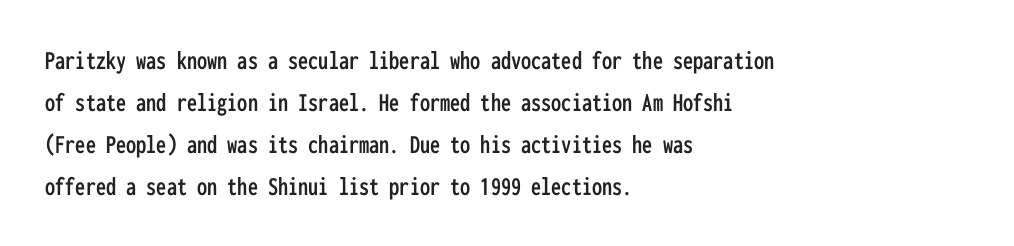
Q: Is the text italic (slanted)? A: No, it is upright.
Q: Is the text underlined? A: No.
Q: How is the paragraph aligned? A: Left-aligned.
Q: Is the spacing between letters normal or unusually wide? A: Normal.
Q: Is the spacing between lines tight, normal or loose? A: Normal.
